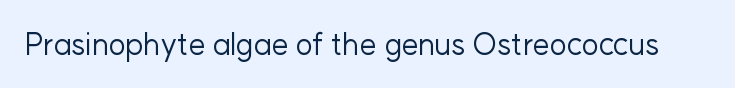
The image shows 30 px regular-weight sans-serif type, upright; set normal letter spacing, not underlined; low stroke contrast and a medium x-height.
